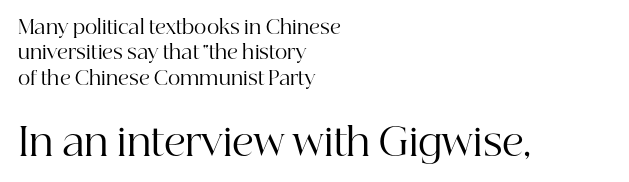
The image shows 38 px regular-weight serif type, upright; set left-aligned, normal line spacing (1.34x), normal letter spacing, not underlined; the second (bottom) block is 2.0x larger; high stroke contrast and a medium x-height.
